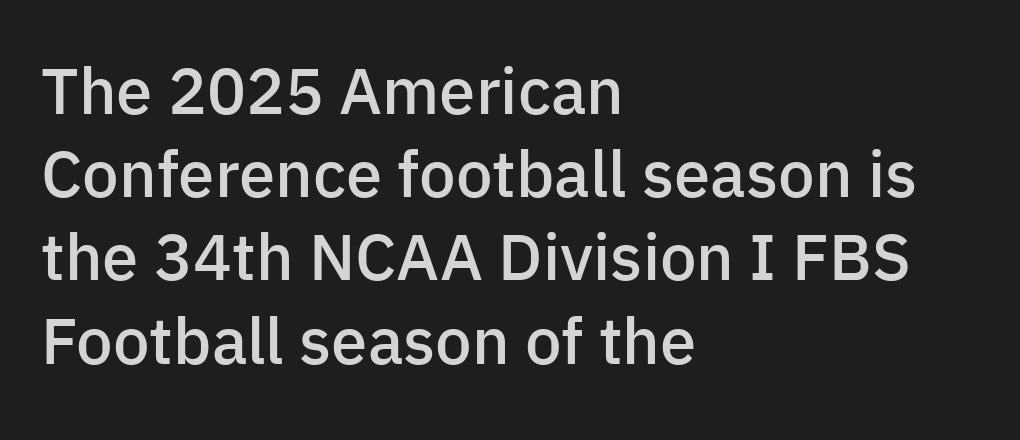
Q: Is the text bold? A: Semi-bold.
Q: Is the text italic (slanted)? A: No, it is upright.
Q: Is the typeface a serif or a sans-serif typeface? A: Sans-serif.
Q: Is the text underlined? A: No.
Q: How is the paragraph aligned? A: Left-aligned.
Q: Is the spacing between letters normal or unusually wide? A: Normal.
Q: Is the spacing between lines tight, normal or loose? A: Normal.
Q: Width (condensed, normal, or wide)? A: Normal.
Q: Stroke contrast? A: Low.
Q: x-height? A: Medium.
Q: Monospaced? A: No.
